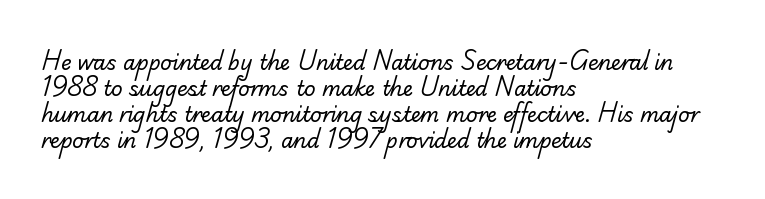
{"bold": "no", "underline": "no", "align": "left", "line_spacing": "normal", "line_spacing_ratio": 1.3, "letter_spacing": "normal", "letter_spacing_em": 0.0, "glyph_px": 20}
